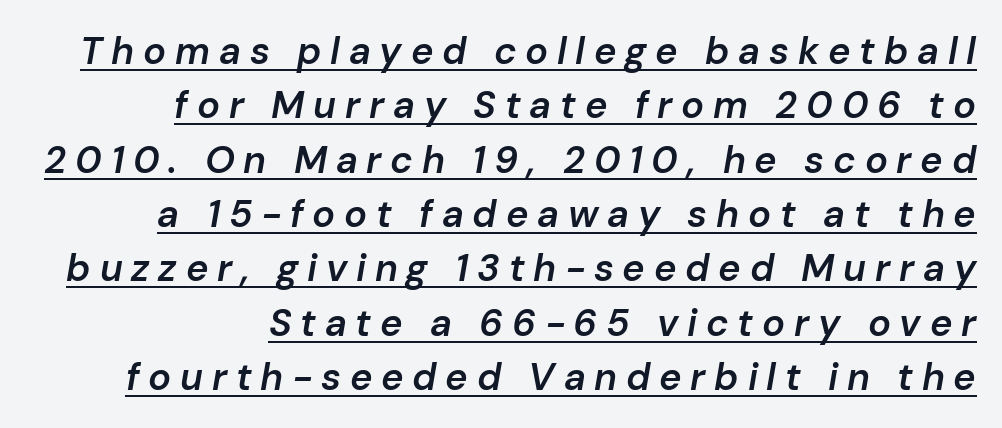
Q: Is the text bold? A: Semi-bold.
Q: Is the text italic (slanted)? A: Yes, it leans right by about 10 degrees.
Q: Is the text underlined? A: Yes.
Q: How is the paragraph aligned? A: Right-aligned.
Q: Is the spacing between letters normal or unusually wide? A: Unusually wide.
Q: Is the spacing between lines tight, normal or loose? A: Normal.
Q: Width (condensed, normal, or wide)? A: Normal.
Q: Stroke contrast? A: Low.
Q: x-height? A: Medium.
Q: Monospaced? A: No.
